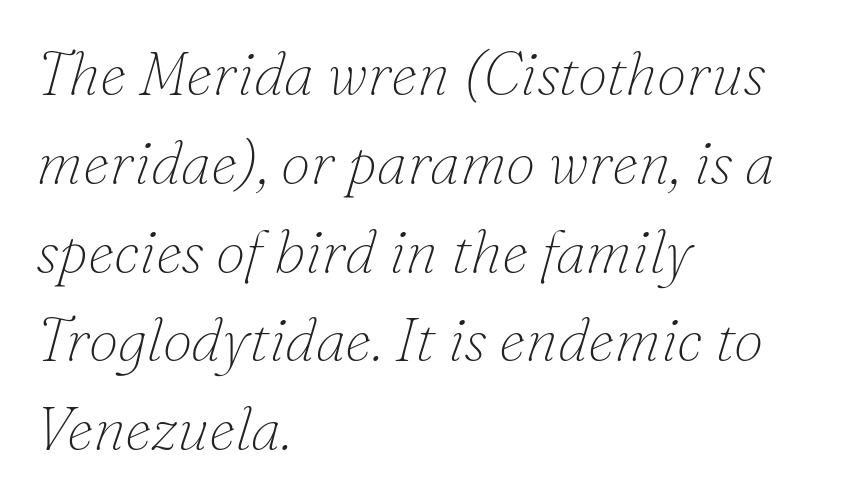
Q: Is the text bold? A: No.
Q: Is the text italic (slanted)? A: Yes, it leans right by about 16 degrees.
Q: Is the typeface a serif or a sans-serif typeface? A: Serif.
Q: Is the text underlined? A: No.
Q: How is the paragraph aligned? A: Left-aligned.
Q: Is the spacing between letters normal or unusually wide? A: Normal.
Q: Is the spacing between lines tight, normal or loose? A: Normal.
Q: Width (condensed, normal, or wide)? A: Normal.
Q: Stroke contrast? A: Low.
Q: x-height? A: Small.
Q: Monospaced? A: No.
